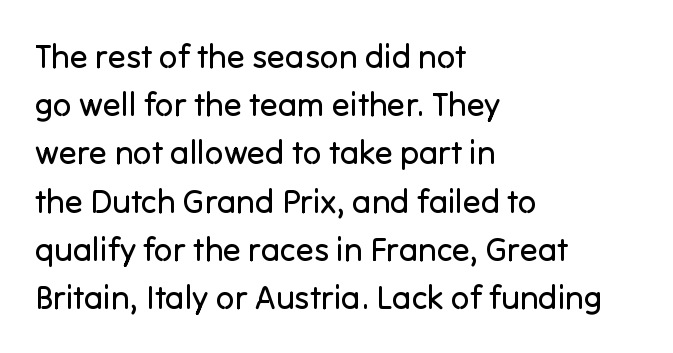
Q: Is the text bold? A: No.
Q: Is the text italic (slanted)? A: No, it is upright.
Q: Is the typeface a serif or a sans-serif typeface? A: Sans-serif.
Q: Is the text underlined? A: No.
Q: How is the paragraph aligned? A: Left-aligned.
Q: Is the spacing between letters normal or unusually wide? A: Normal.
Q: Is the spacing between lines tight, normal or loose? A: Normal.
Q: Width (condensed, normal, or wide)? A: Normal.
Q: Stroke contrast? A: Low.
Q: x-height? A: Medium.
Q: Monospaced? A: No.
